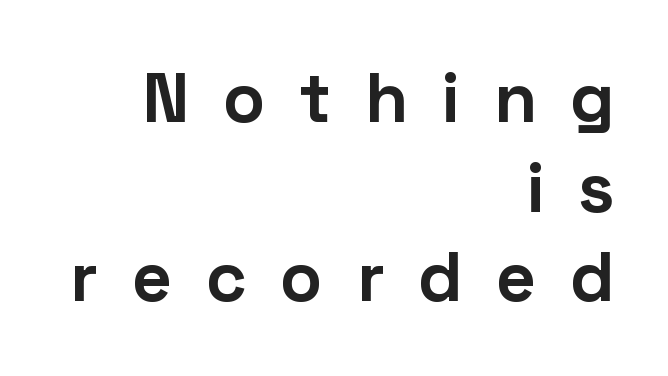
Q: Is the text bold? A: Yes.
Q: Is the text italic (slanted)? A: No, it is upright.
Q: Is the typeface a serif or a sans-serif typeface? A: Sans-serif.
Q: Is the text underlined? A: No.
Q: How is the paragraph aligned? A: Right-aligned.
Q: Is the spacing between letters normal or unusually wide? A: Unusually wide.
Q: Is the spacing between lines tight, normal or loose? A: Normal.
Q: Width (condensed, normal, or wide)? A: Normal.
Q: Stroke contrast? A: Low.
Q: x-height? A: Medium.
Q: Monospaced? A: No.
